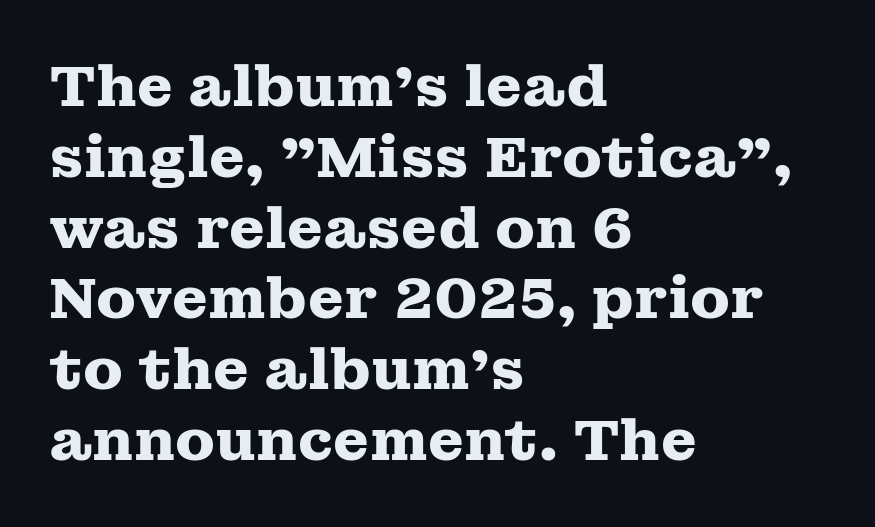
Q: Is the text bold? A: Yes.
Q: Is the text italic (slanted)? A: No, it is upright.
Q: Is the typeface a serif or a sans-serif typeface? A: Serif.
Q: Is the text underlined? A: No.
Q: How is the paragraph aligned? A: Left-aligned.
Q: Is the spacing between letters normal or unusually wide? A: Normal.
Q: Width (condensed, normal, or wide)? A: Wide.
Q: Stroke contrast? A: Medium.
Q: x-height? A: Medium.
Q: Monospaced? A: No.
